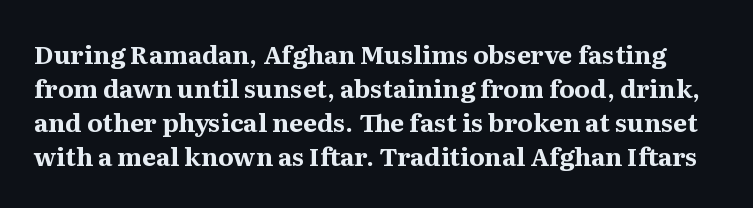
The image shows 25 px bold type, upright; set normal line spacing (1.36x), normal letter spacing, not underlined.
